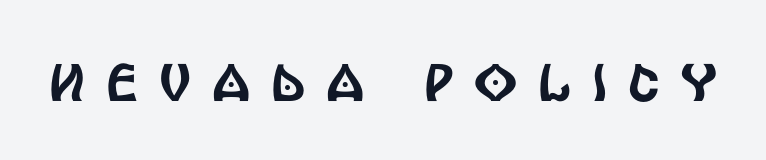
Tall strokes in this sample are plumb rather than angled. The tracking jumps out immediately: characters are airy and widely separated. A clean baseline with only descenders dipping below it. The designer went with a sans here, leaving each stem footless. You could not count columns in this text — the font is proportionally spaced.
